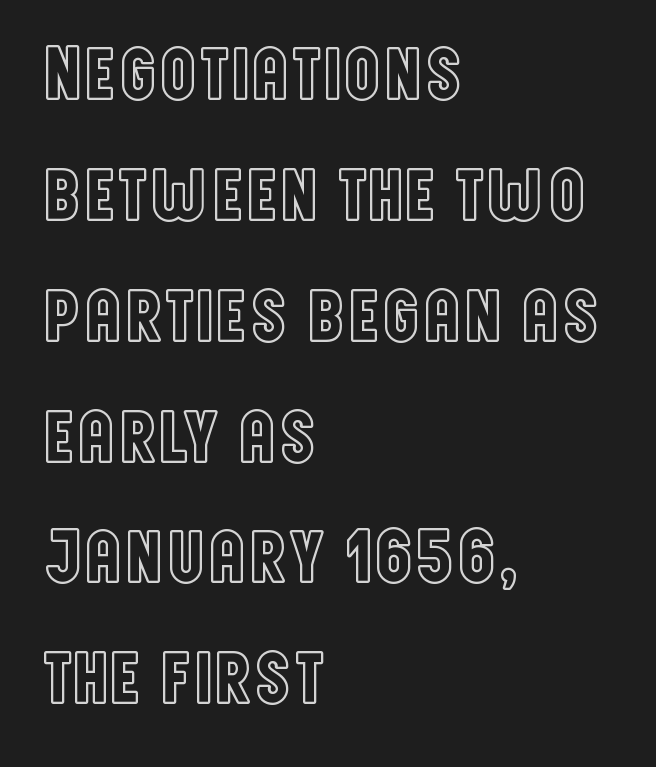
A classic flush-left, rag-right setting is used for this passage. This sample uses plain, unmodified letter spacing. Vertically, the passage feels balanced, rows spaced as you'd expect. Descenders are the only things crossing below the line. Character widths vary here, with narrow letters taking less room than wide ones. Designer's note — italics off, roman on.
